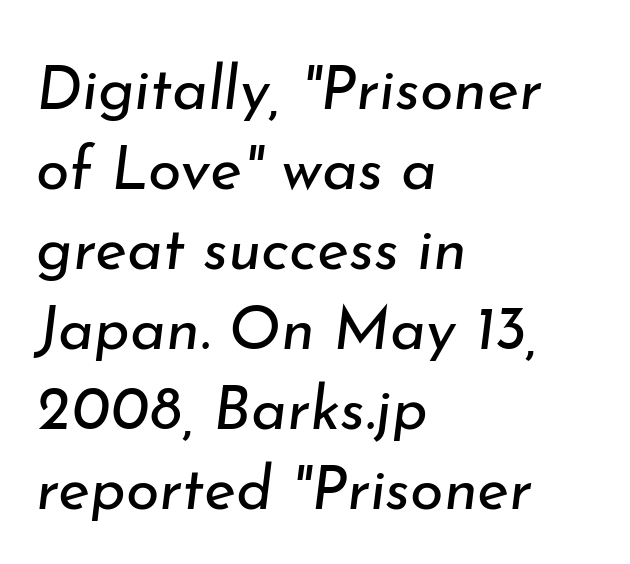
The image shows 61 px regular-weight type, italic (leaning right); set left-aligned, normal line spacing (1.31x), normal letter spacing, not underlined; low stroke contrast and a small x-height.
